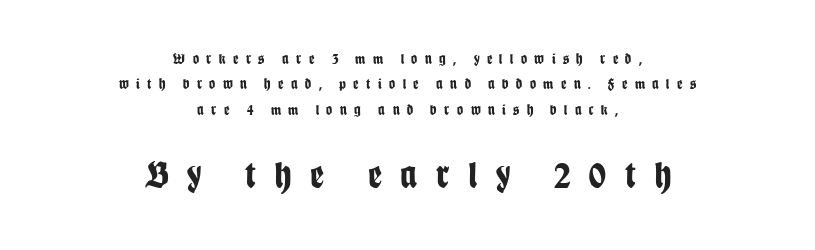
Q: Is the text bold? A: Yes.
Q: Is the text italic (slanted)? A: No, it is upright.
Q: Is the typeface a serif or a sans-serif typeface? A: Sans-serif.
Q: Is the text underlined? A: No.
Q: How is the paragraph aligned? A: Centered.
Q: Is the spacing between letters normal or unusually wide? A: Unusually wide.
Q: Is the spacing between lines tight, normal or loose? A: Normal.
Q: Which block of text is set in a larger size, the first (top) or the second (bottom)? A: The second (bottom) one.
Q: Width (condensed, normal, or wide)? A: Condensed.
Q: Stroke contrast? A: Low.
Q: x-height? A: Large.
Q: Monospaced? A: No.
